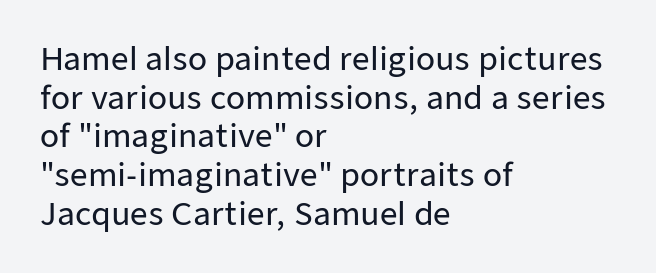
Q: Is the text italic (slanted)? A: No, it is upright.
Q: Is the typeface a serif or a sans-serif typeface? A: Sans-serif.
Q: Is the text underlined? A: No.
Q: How is the paragraph aligned? A: Left-aligned.
Q: Is the spacing between letters normal or unusually wide? A: Normal.
Q: Is the spacing between lines tight, normal or loose? A: Normal.
Q: Width (condensed, normal, or wide)? A: Normal.
Q: Stroke contrast? A: Low.
Q: x-height? A: Medium.
Q: Monospaced? A: No.
